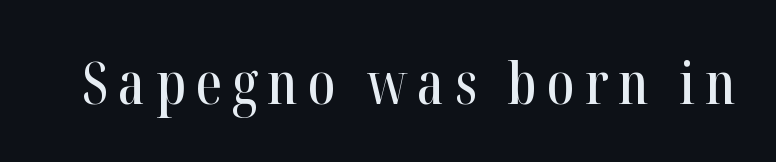
The space beneath each line is pristine and unruled. The glyphs in this specimen are seriffed. Varying glyph widths throughout — classic text-font behaviour. The lettering stays uniformly vertical, giving the passage a roman look.
